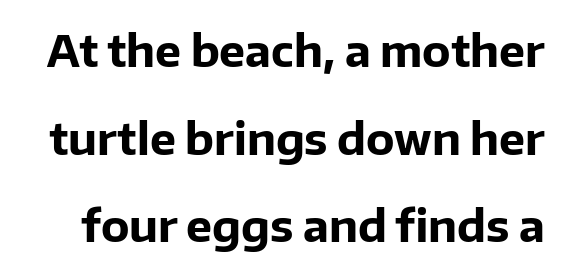
Nope, not italic — everything's standing straight. The characters display no serif detailing; their extremities are plain. The sample has been set heavy, in full bold. Notice the wide empty band between every row — that's loose leading.
